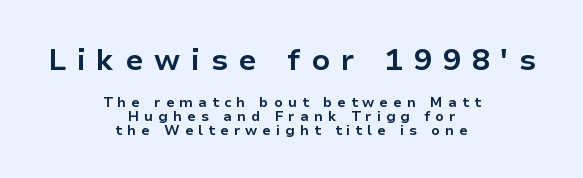
Q: Is the text bold? A: Yes.
Q: Is the text italic (slanted)? A: No, it is upright.
Q: Is the typeface a serif or a sans-serif typeface? A: Sans-serif.
Q: Is the text underlined? A: No.
Q: How is the paragraph aligned? A: Centered.
Q: Is the spacing between letters normal or unusually wide? A: Unusually wide.
Q: Is the spacing between lines tight, normal or loose? A: Tight.
Q: Which block of text is set in a larger size, the first (top) or the second (bottom)? A: The first (top) one.
Q: Width (condensed, normal, or wide)? A: Normal.
Q: Stroke contrast? A: Low.
Q: x-height? A: Medium.
Q: Monospaced? A: No.
